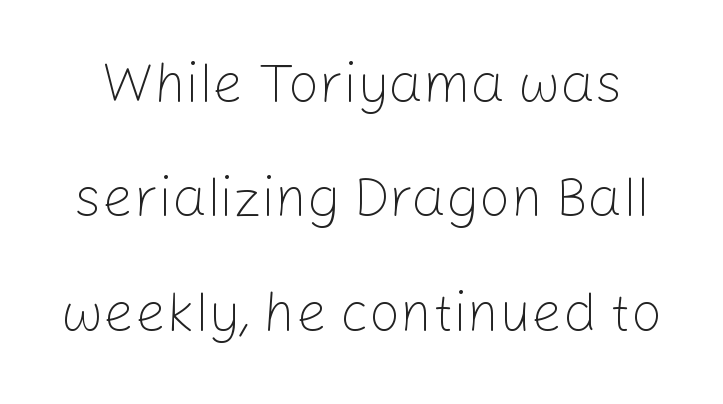
{"serif": "no", "italic": "no", "bold": "no", "weight": "light", "width": "normal", "stroke_contrast": "low", "x_height": "medium", "monospaced": "no", "underline": "no", "line_spacing": "loose", "line_spacing_ratio": 2.08, "letter_spacing": "normal", "letter_spacing_em": 0.0, "glyph_px": 55}
